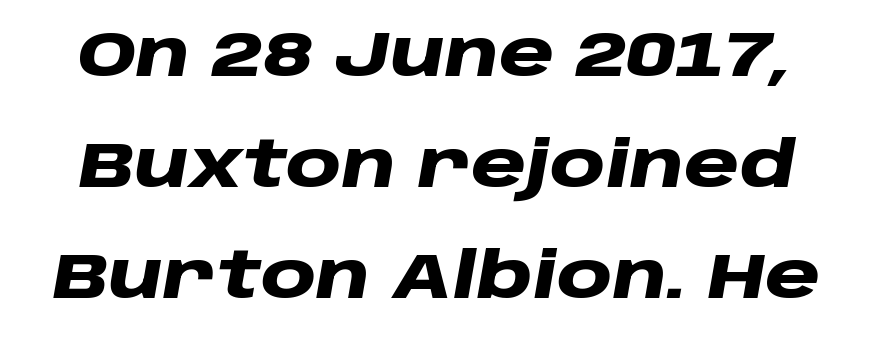
Q: Is the text bold? A: Yes.
Q: Is the text italic (slanted)? A: Yes, it leans right by about 10 degrees.
Q: Is the text underlined? A: No.
Q: Is the spacing between letters normal or unusually wide? A: Normal.
Q: Width (condensed, normal, or wide)? A: Wide.
Q: Stroke contrast? A: Low.
Q: x-height? A: Large.
Q: Monospaced? A: No.
